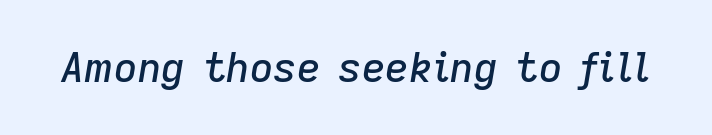
Q: Is the text italic (slanted)? A: Yes, it leans right by about 9 degrees.
Q: Is the text underlined? A: No.
Q: Is the spacing between letters normal or unusually wide? A: Normal.
Q: Width (condensed, normal, or wide)? A: Normal.
Q: Stroke contrast? A: Low.
Q: x-height? A: Medium.
Q: Monospaced? A: No.
